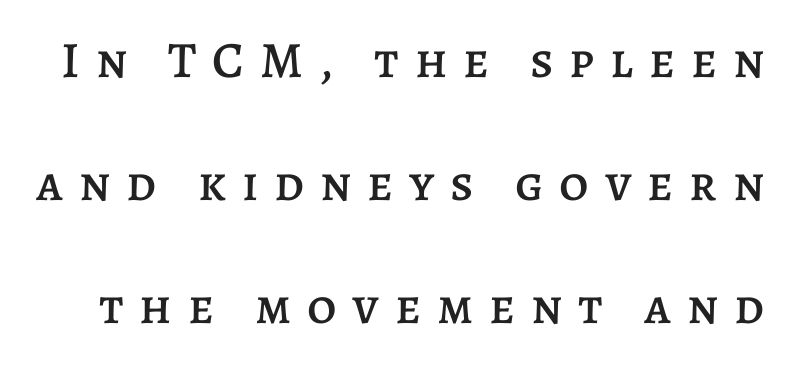
The block of text is sparse from top to bottom, with ample space between rows. Someone cranked the tracking dial way up on this one. These lines are rendered in a variable-pitch font. The zone under the glyphs is completely vacant. A typesetter would mark this as roman, not italic.
